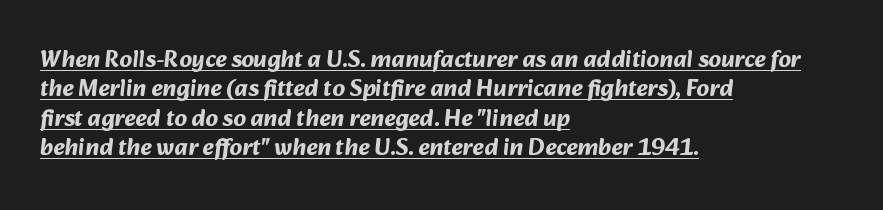
{"bold": "yes", "underline": "yes", "align": "left", "line_spacing_ratio": 1.22, "letter_spacing": "normal", "letter_spacing_em": 0.0, "glyph_px": 24}
